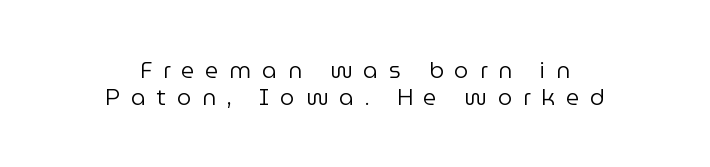
{"italic": "no", "bold": "no", "underline": "no", "align": "center", "line_spacing_ratio": 1.16, "letter_spacing": "wide", "letter_spacing_em": 0.47, "glyph_px": 23}
